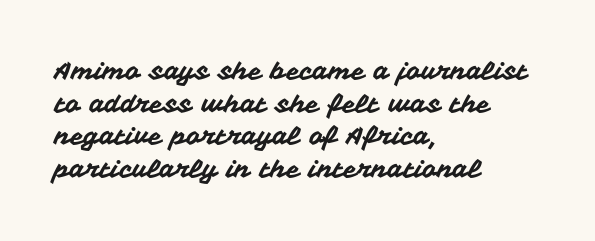
The image shows 25 px text type; set left-aligned, normal line spacing (1.31x), normal letter spacing, not underlined.
